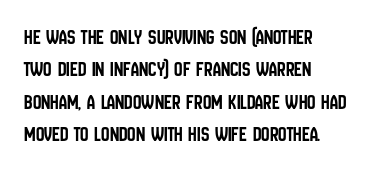
Q: Is the text italic (slanted)? A: No, it is upright.
Q: Is the text underlined? A: No.
Q: How is the paragraph aligned? A: Left-aligned.
Q: Is the spacing between letters normal or unusually wide? A: Normal.
Q: Is the spacing between lines tight, normal or loose? A: Normal.
